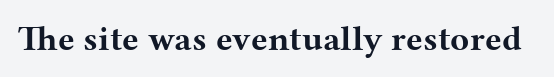
These lines are composed in type with serifs. Weight check: bold — yes, fully. Italic? Not at all — the glyphs are vertical. Does extra space separate the letters? No, they use regular spacing.
